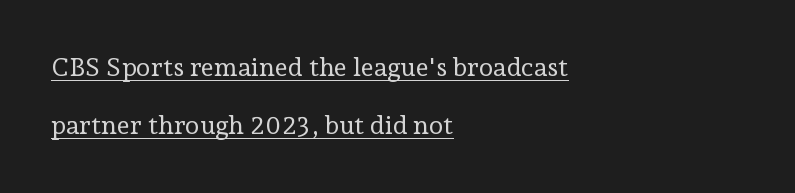
Nothing heavy about these letters — not bold at all. The face used here is rendered with its standard letterfit. When letters stand straight like this, we call the style roman or upright. Horizontal alignment here is leftward, the default for most running prose. You could fit nearly another row in the gap between these rows.
